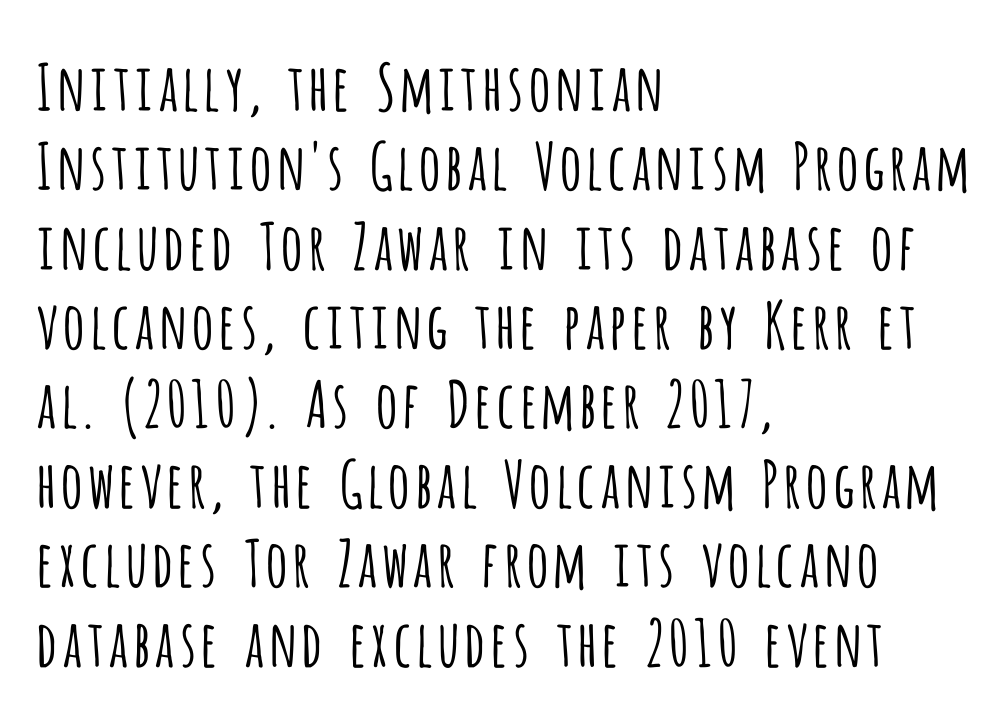
Q: Is the text bold? A: No.
Q: Is the text italic (slanted)? A: No, it is upright.
Q: Is the typeface a serif or a sans-serif typeface? A: Sans-serif.
Q: Is the text underlined? A: No.
Q: How is the paragraph aligned? A: Left-aligned.
Q: Is the spacing between letters normal or unusually wide? A: Normal.
Q: Width (condensed, normal, or wide)? A: Condensed.
Q: Stroke contrast? A: Low.
Q: x-height? A: Large.
Q: Monospaced? A: No.
